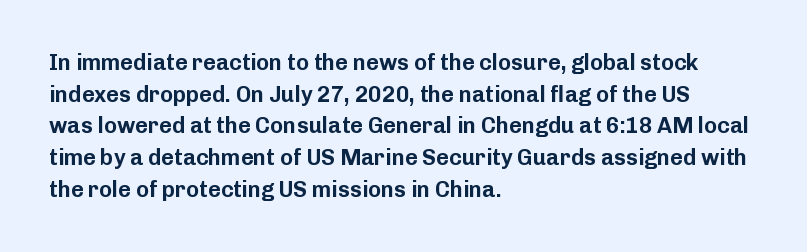
Ordinary non-slanted type is in use. Letter spacing: default. This sample is left-justified, so line endings fall wherever the words run out. Underline: absent. Successive baselines arrive at the customary interval.
